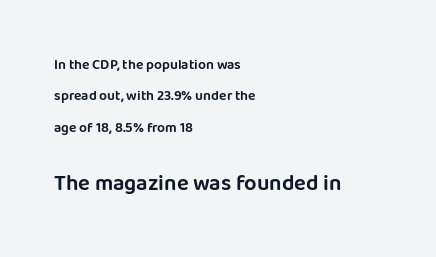
Reading down the column, the eye jumps a long way to each next line. Upright lettering throughout. One-word summary of the alignment: left. The passage shown is not underscored anywhere. Nobody touched the tracking dial on this one. Scale increases going downward across the two blocks.
